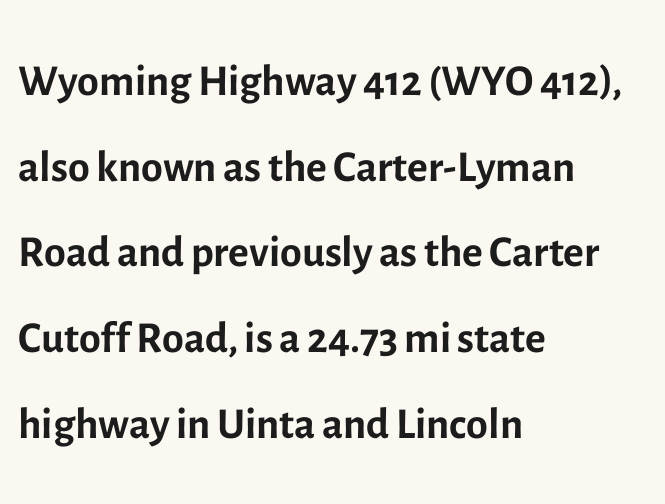
The image shows 63 px regular-weight sans-serif type, upright; set left-aligned, normal line spacing (1.36x), normal letter spacing, not underlined; a medium x-height.
